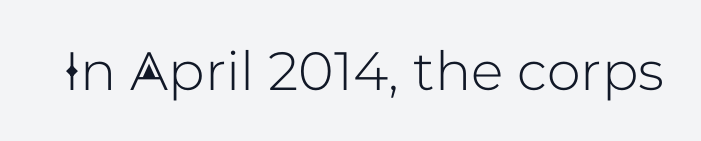
Check under the words: just untouched page. Observe the ordinary spacing: letters are neighbours, not strangers. The type family on display is of the sans-serif kind. Here the designer chose a conventional face with non-uniform glyph widths. The typography opts for an upright posture over an oblique one.
